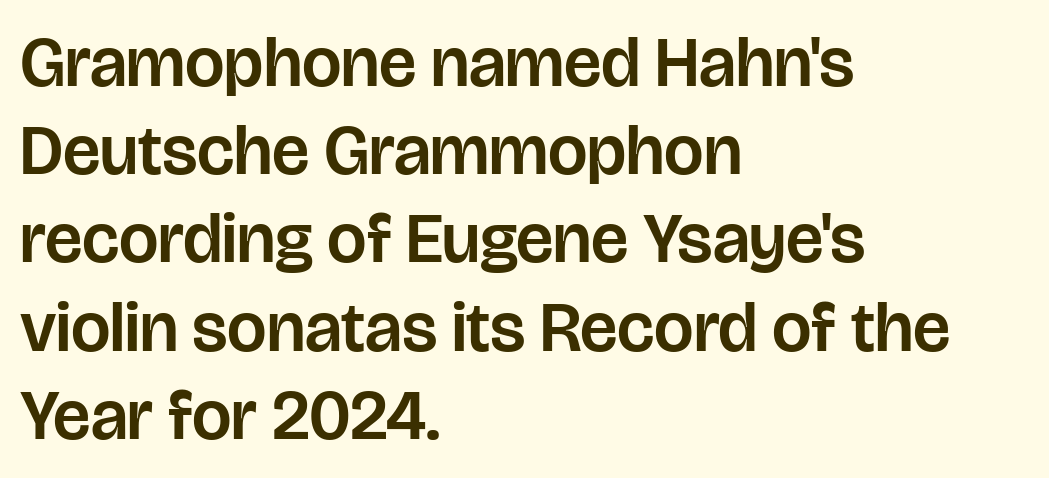
{"serif": "no", "italic": "no", "width": "normal", "stroke_contrast": "low", "x_height": "large", "monospaced": "no", "underline": "no", "align": "left", "line_spacing": "normal", "line_spacing_ratio": 1.26, "letter_spacing": "normal", "letter_spacing_em": 0.0, "glyph_px": 70}
